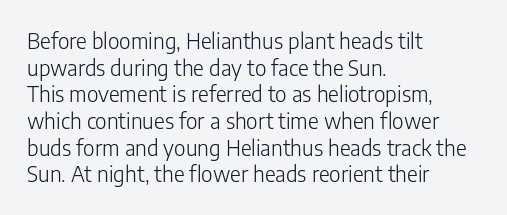
{"italic": "no", "bold": "no", "underline": "no", "align": "left", "line_spacing": "normal", "line_spacing_ratio": 1.27, "letter_spacing": "normal", "letter_spacing_em": 0.0, "glyph_px": 21}
